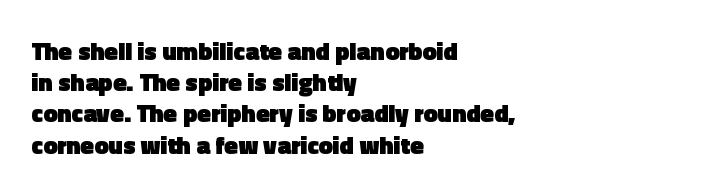
Q: Is the text bold? A: Yes.
Q: Is the text italic (slanted)? A: No, it is upright.
Q: Is the text underlined? A: No.
Q: How is the paragraph aligned? A: Left-aligned.
Q: Is the spacing between letters normal or unusually wide? A: Normal.
Q: Is the spacing between lines tight, normal or loose? A: Normal.
